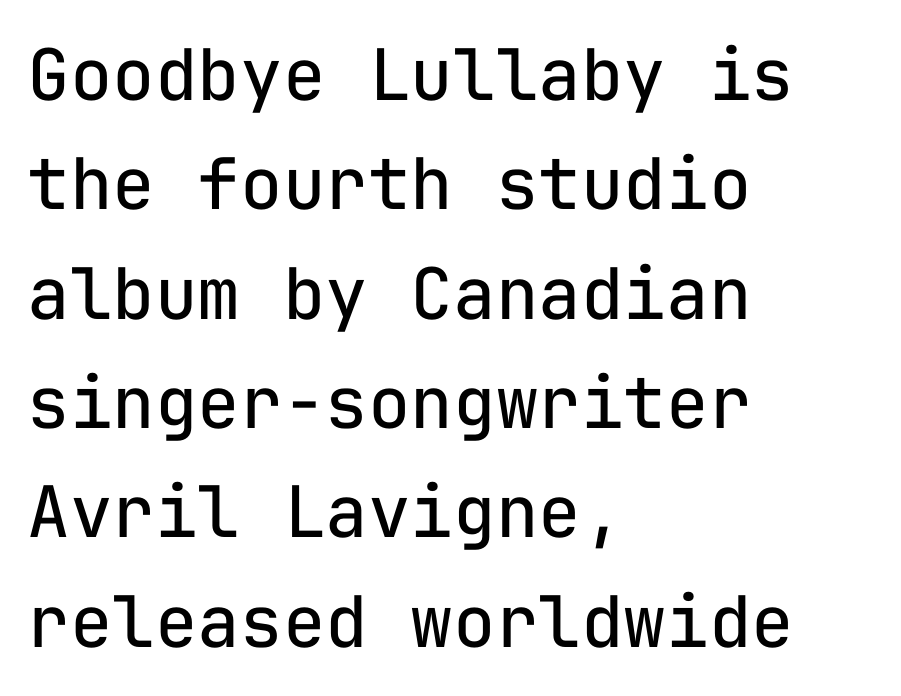
The image shows 71 px regular-weight sans-serif type, upright, monospaced; set left-aligned, normal line spacing (1.54x), normal letter spacing, not underlined; low stroke contrast and a medium x-height.
